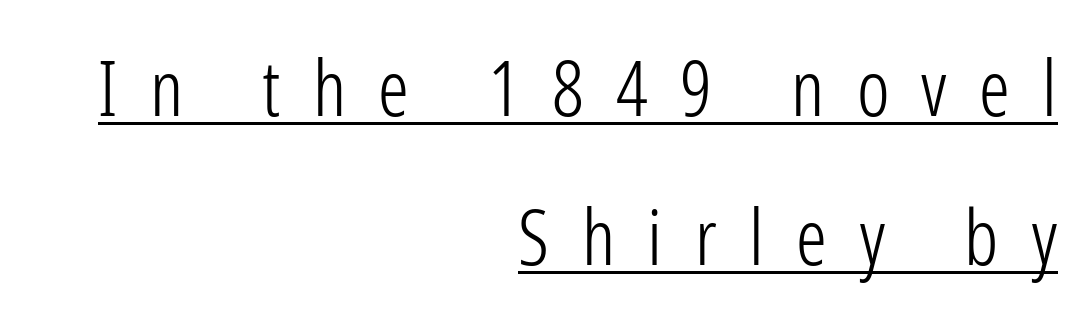
These lines are rendered in a variable-pitch font. Weight class: somewhere from thin through regular. Is the letter spacing exaggerated? Yes — the characters are pushed far apart. Layout note: lines flush right.
